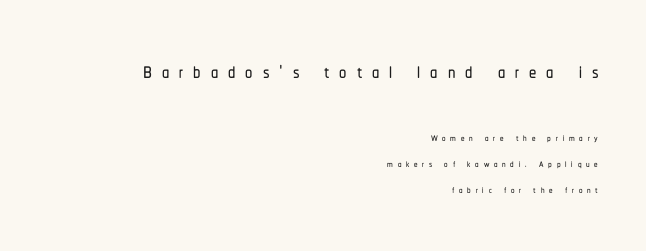
The image shows 29 px condensed sans-serif type, upright; set right-aligned, line spacing 1.88x, unusually wide letter spacing (+0.34 em), not underlined; the first (top) block is 2.07x larger; low stroke contrast and a medium x-height.
